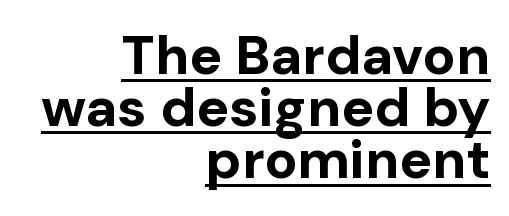
Q: Is the text bold? A: Yes.
Q: Is the text italic (slanted)? A: No, it is upright.
Q: Is the typeface a serif or a sans-serif typeface? A: Sans-serif.
Q: Is the text underlined? A: Yes.
Q: How is the paragraph aligned? A: Right-aligned.
Q: Is the spacing between letters normal or unusually wide? A: Normal.
Q: Is the spacing between lines tight, normal or loose? A: Tight.
Q: Width (condensed, normal, or wide)? A: Normal.
Q: Stroke contrast? A: Low.
Q: x-height? A: Medium.
Q: Monospaced? A: No.
